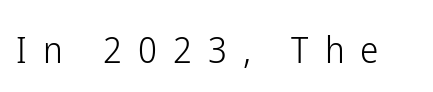
{"serif": "no", "italic": "no", "bold": "no", "weight": "light", "width": "condensed", "stroke_contrast": "low", "x_height": "medium", "monospaced": "no", "underline": "no", "letter_spacing": "wide", "letter_spacing_em": 0.43, "glyph_px": 37}
